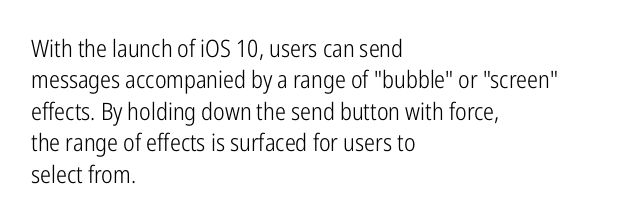
Q: Is the text bold? A: No.
Q: Is the text italic (slanted)? A: No, it is upright.
Q: Is the text underlined? A: No.
Q: How is the paragraph aligned? A: Left-aligned.
Q: Is the spacing between letters normal or unusually wide? A: Normal.
Q: Is the spacing between lines tight, normal or loose? A: Normal.
